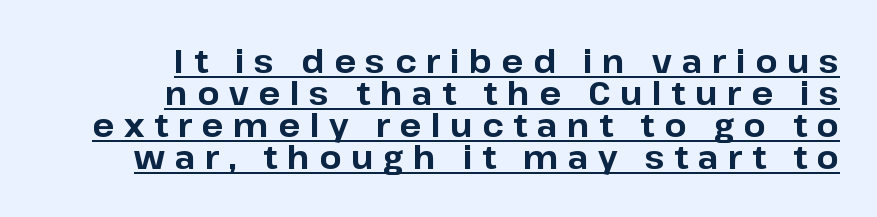
Q: Is the text bold? A: Yes.
Q: Is the text italic (slanted)? A: No, it is upright.
Q: Is the typeface a serif or a sans-serif typeface? A: Sans-serif.
Q: Is the text underlined? A: Yes.
Q: How is the paragraph aligned? A: Right-aligned.
Q: Is the spacing between letters normal or unusually wide? A: Unusually wide.
Q: Is the spacing between lines tight, normal or loose? A: Tight.
Q: Width (condensed, normal, or wide)? A: Normal.
Q: Stroke contrast? A: Low.
Q: x-height? A: Medium.
Q: Monospaced? A: No.
